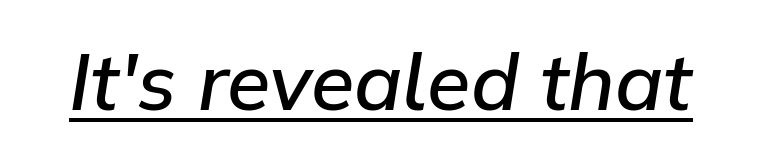
Honestly, the underline is the first thing you notice here. The passage shown has conventional tracking throughout. An italicized treatment has been applied to the whole sample. As a designer I'd log this as weight 600, semibold. A typesetter would call this proportional, since set widths differ per character.
